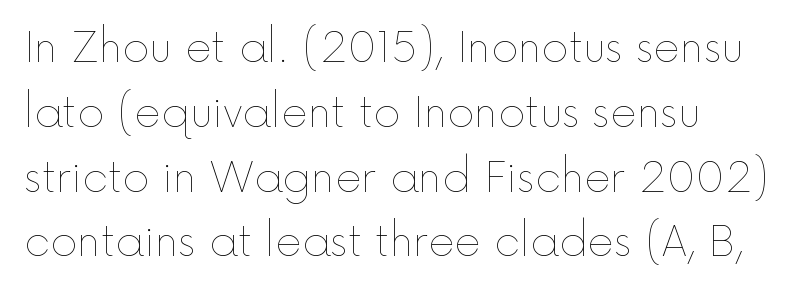
The image shows 41 px thin type, upright; set left-aligned, normal line spacing (1.58x), normal letter spacing, not underlined; a medium x-height.
